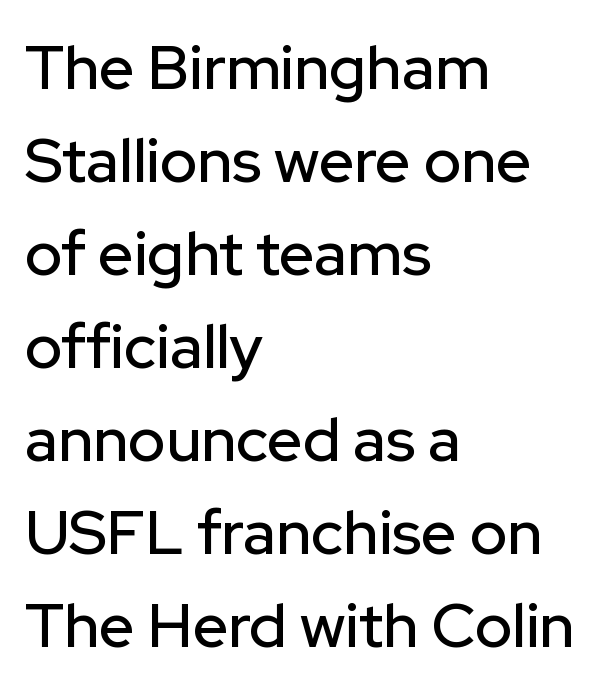
The strip under each line holds only bare page. You could call the tracking neutral — neither tight nor loose. Ascenders rise straight up at ninety degrees. In terms of leading, this rendering sits right in the middle.
